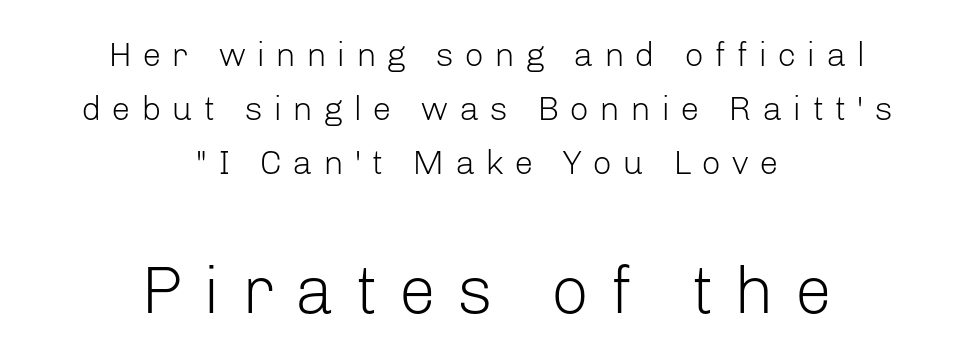
{"serif": "no", "italic": "no", "bold": "no", "weight": "light", "width": "normal", "stroke_contrast": "low", "x_height": "medium", "monospaced": "no", "underline": "no", "align": "center", "line_spacing": "normal", "line_spacing_ratio": 1.59, "letter_spacing": "wide", "letter_spacing_em": 0.31, "larger_block": "second", "size_ratio": 1.97, "glyph_px": 67}
